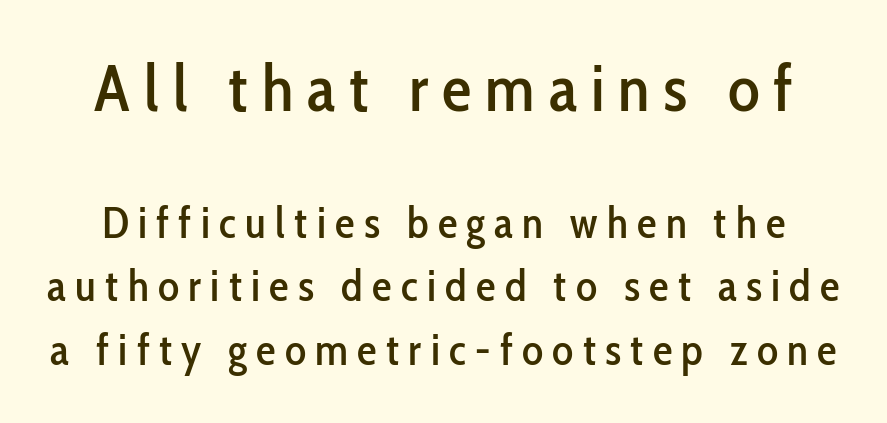
{"serif": "no", "italic": "no", "width": "condensed", "stroke_contrast": "low", "x_height": "medium", "monospaced": "no", "underline": "no", "line_spacing": "normal", "line_spacing_ratio": 1.44, "letter_spacing": "wide", "letter_spacing_em": 0.21, "larger_block": "first", "size_ratio": 1.5, "glyph_px": 66}
